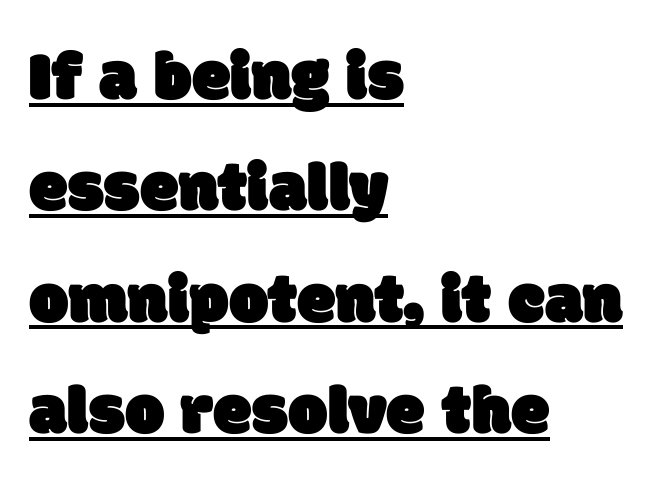
The image shows 70 px sans-serif type; set left-aligned, normal line spacing (1.59x), normal letter spacing, underlined; low stroke contrast and a large x-height.
